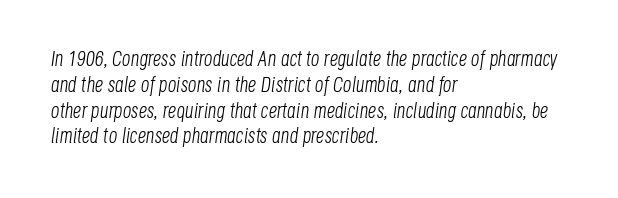
{"italic": "yes", "lean": "right", "slant_degrees": 8, "bold": "no", "underline": "no", "align": "left", "line_spacing_ratio": 1.23, "letter_spacing": "normal", "letter_spacing_em": 0.0, "glyph_px": 21}
